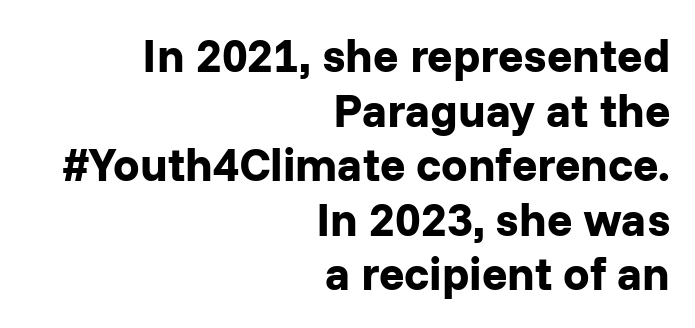
The image shows 47 px bold sans-serif type, upright; set right-aligned, line spacing 1.16x, normal letter spacing, not underlined; low stroke contrast and a medium x-height.
